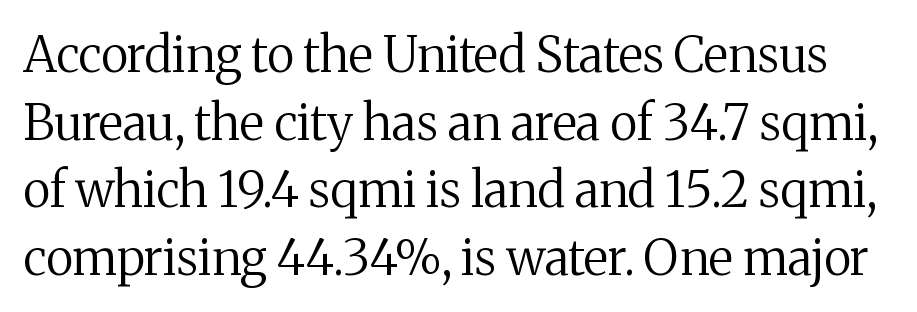
{"serif": "yes", "italic": "no", "bold": "no", "weight": "regular", "width": "normal", "stroke_contrast": "medium", "x_height": "medium", "monospaced": "no", "underline": "no", "line_spacing": "normal", "line_spacing_ratio": 1.38, "letter_spacing": "normal", "letter_spacing_em": 0.0, "glyph_px": 49}
